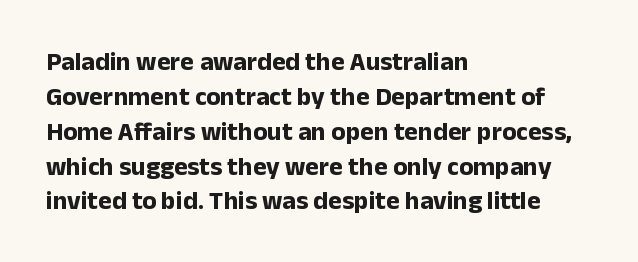
The image shows 26 px bold type, upright; set left-aligned, normal line spacing (1.34x), normal letter spacing, not underlined.
